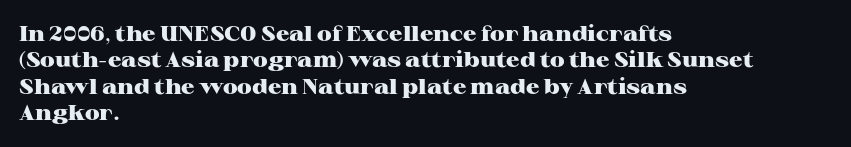
What weight is shown? A full bold with thick strokes. The lettering holds an erect, upright posture throughout. Plain, unruled lines of type. The rendering keeps characters at their native spacing. Leading: standard.
